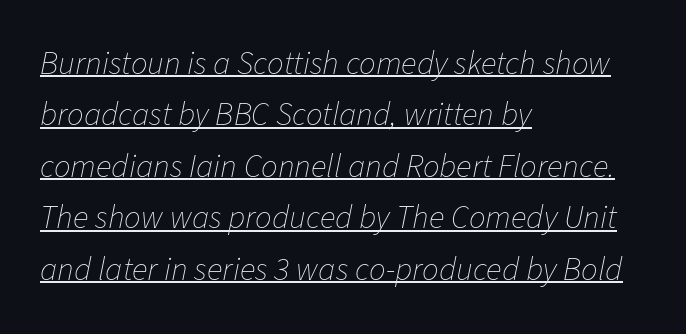
{"italic": "yes", "lean": "right", "slant_degrees": 11, "bold": "no", "weight": "thin", "width": "normal", "stroke_contrast": "low", "x_height": "medium", "monospaced": "no", "underline": "yes", "align": "left", "line_spacing": "normal", "line_spacing_ratio": 1.56, "letter_spacing": "normal", "letter_spacing_em": 0.0, "glyph_px": 33}
